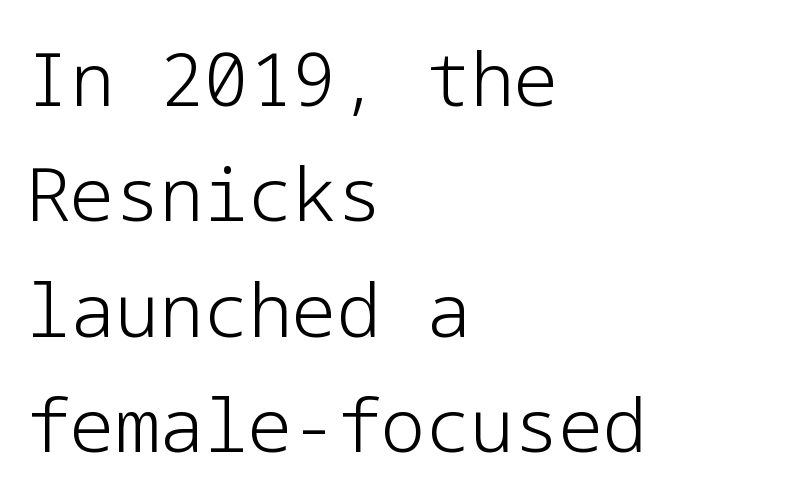
The image shows 74 px light sans-serif type, upright; set left-aligned, normal line spacing (1.56x), normal letter spacing, not underlined; low stroke contrast and a medium x-height.
